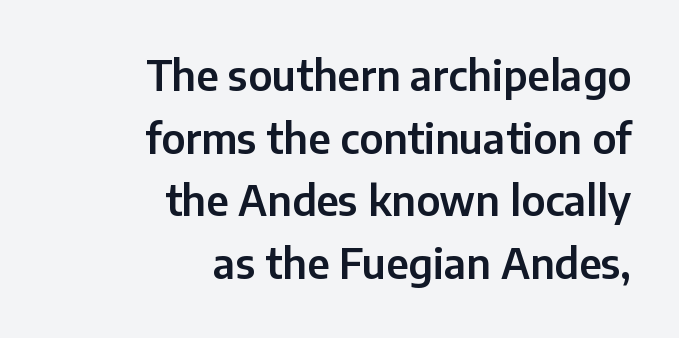
Q: Is the text italic (slanted)? A: No, it is upright.
Q: Is the typeface a serif or a sans-serif typeface? A: Sans-serif.
Q: Is the text underlined? A: No.
Q: How is the paragraph aligned? A: Right-aligned.
Q: Is the spacing between letters normal or unusually wide? A: Normal.
Q: Is the spacing between lines tight, normal or loose? A: Normal.
Q: Width (condensed, normal, or wide)? A: Normal.
Q: Stroke contrast? A: Low.
Q: x-height? A: Medium.
Q: Monospaced? A: No.
